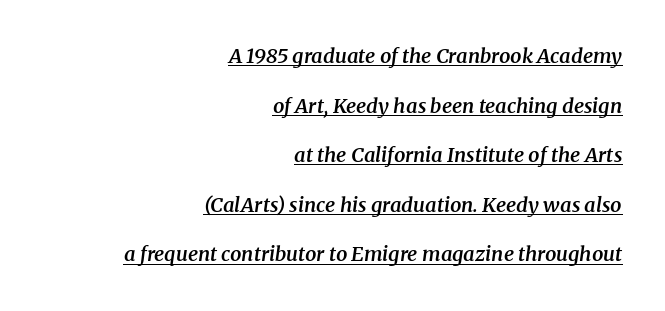
Q: Is the text bold? A: Semi-bold.
Q: Is the text italic (slanted)? A: Yes, it leans right by about 8 degrees.
Q: Is the text underlined? A: Yes.
Q: How is the paragraph aligned? A: Right-aligned.
Q: Is the spacing between letters normal or unusually wide? A: Normal.
Q: Is the spacing between lines tight, normal or loose? A: Loose.
